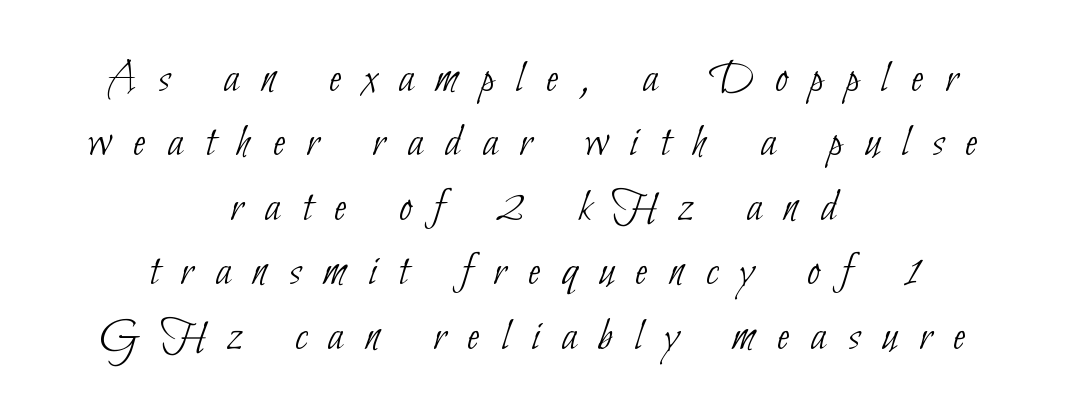
Weight: regular or lighter. Regarding serifs, this sample does without them. Loose tracking; the words dissolve into strings of separated letters. The designer left line spacing at the default.
